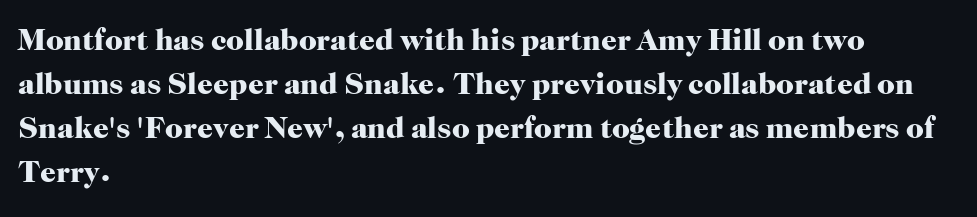
The font family rendered here belongs to the serif group. A clean baseline with only descenders dipping below it. The letters stand upright; this is a roman face. No extra tracking has been applied to these lines. Weight: bold. Is the block centered? No — it sits flush against the left margin.
